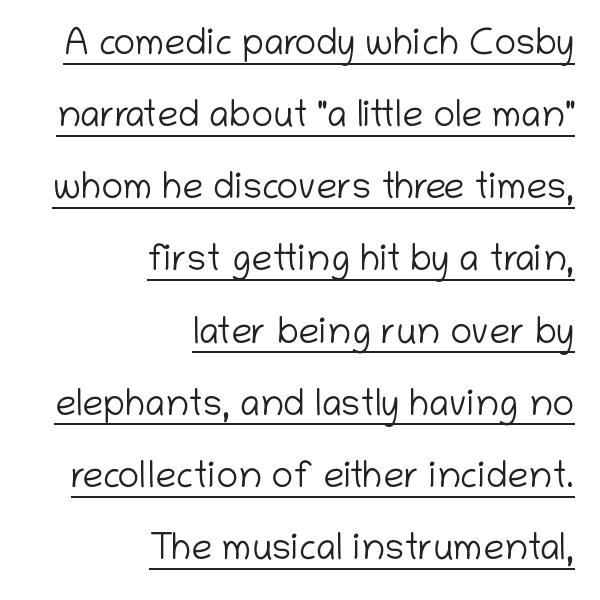
The image shows 37 px light sans-serif type, upright; set right-aligned, loose line spacing (1.95x), normal letter spacing, underlined; low stroke contrast and a medium x-height.
